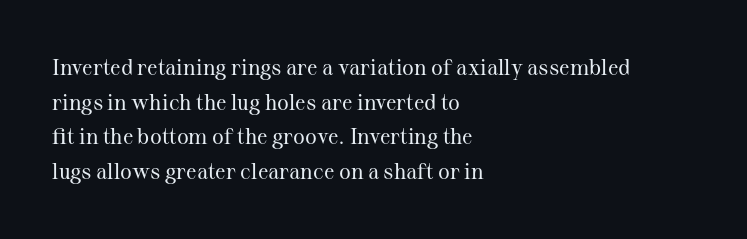
The image shows 22 px text type, upright; set left-aligned, normal line spacing (1.57x), normal letter spacing, not underlined.
